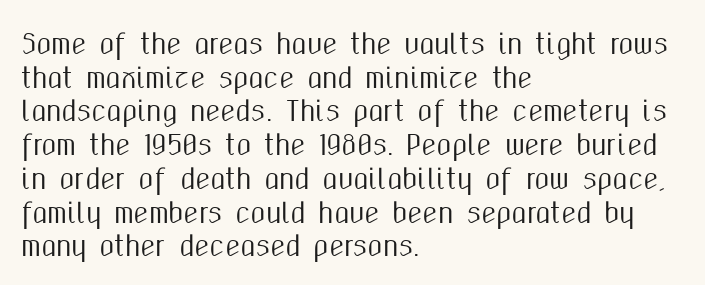
The image shows 27 px text type, upright; set left-aligned, normal line spacing (1.25x), normal letter spacing, not underlined.
